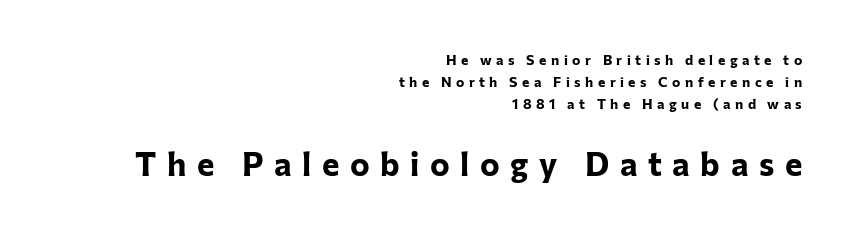
{"serif": "no", "italic": "no", "bold": "yes", "weight": "bold", "width": "normal", "stroke_contrast": "low", "x_height": "medium", "monospaced": "no", "underline": "no", "align": "right", "line_spacing": "normal", "line_spacing_ratio": 1.57, "letter_spacing": "wide", "letter_spacing_em": 0.32, "larger_block": "second", "size_ratio": 2.36, "glyph_px": 33}
